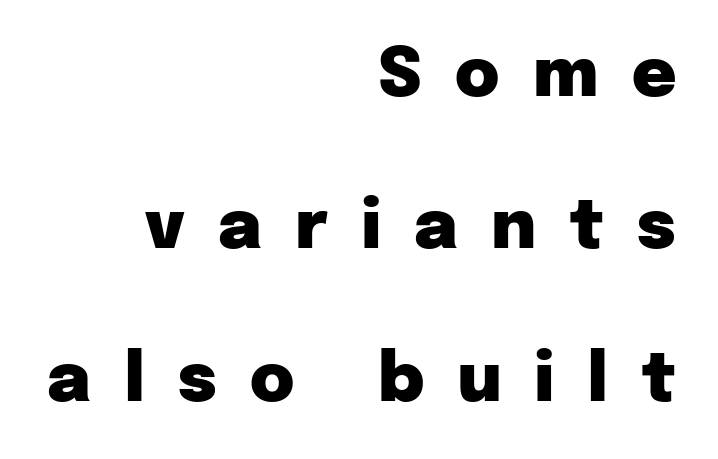
Q: Is the text bold? A: Yes.
Q: Is the text italic (slanted)? A: No, it is upright.
Q: Is the typeface a serif or a sans-serif typeface? A: Sans-serif.
Q: Is the text underlined? A: No.
Q: How is the paragraph aligned? A: Right-aligned.
Q: Is the spacing between letters normal or unusually wide? A: Unusually wide.
Q: Is the spacing between lines tight, normal or loose? A: Loose.
Q: Width (condensed, normal, or wide)? A: Normal.
Q: Stroke contrast? A: Low.
Q: x-height? A: Medium.
Q: Monospaced? A: No.
